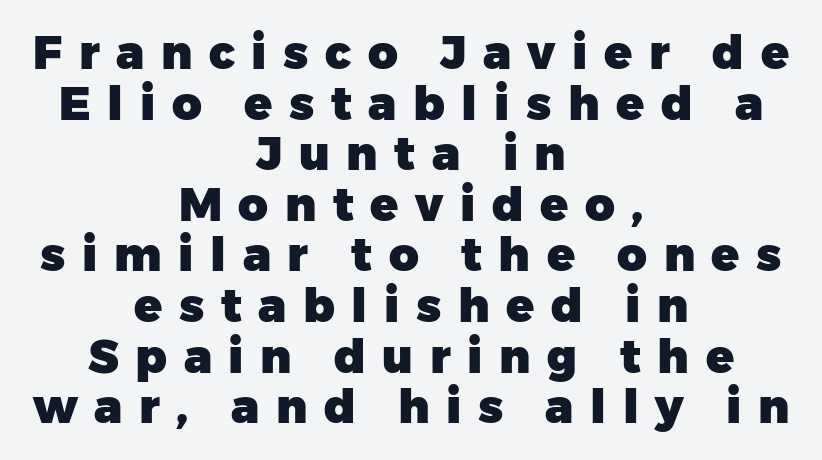
{"serif": "no", "italic": "no", "bold": "yes", "weight": "heavy", "width": "normal", "stroke_contrast": "low", "x_height": "medium", "monospaced": "no", "underline": "no", "align": "center", "line_spacing": "tight", "line_spacing_ratio": 1.1, "letter_spacing": "wide", "letter_spacing_em": 0.36, "glyph_px": 46}
